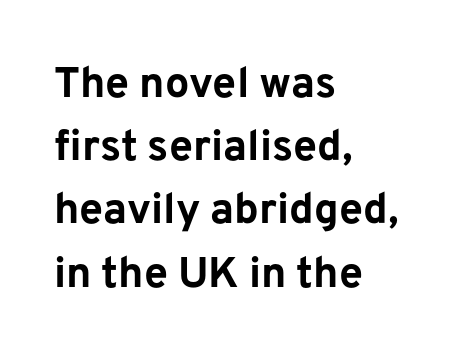
A dark, heavy texture on the line: the type is bold. Style check: upright. Each line starts at the same left margin while the right side varies. Horizontal bands of white between lines are of average thickness.
